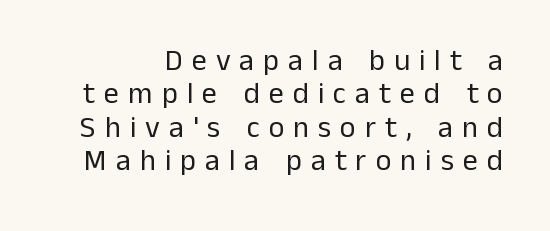
{"serif": "no", "italic": "no", "bold": "no", "weight": "regular", "width": "normal", "stroke_contrast": "low", "x_height": "medium", "monospaced": "no", "underline": "no", "line_spacing": "tight", "line_spacing_ratio": 1.11, "letter_spacing": "wide", "letter_spacing_em": 0.3, "glyph_px": 30}
